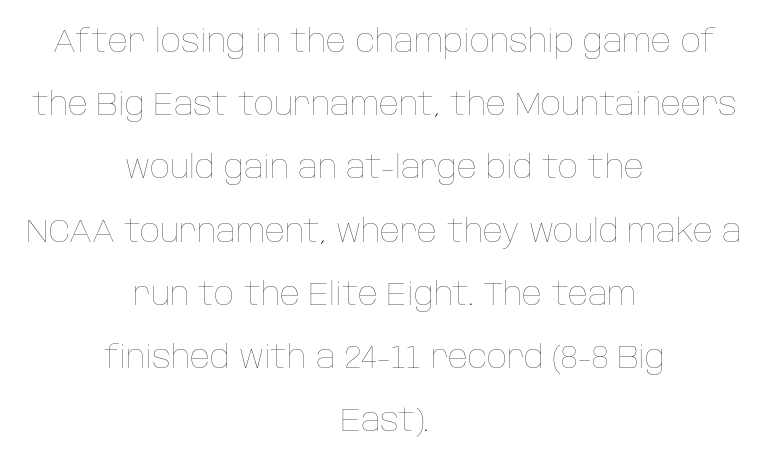
Q: Is the text bold? A: No.
Q: Is the text italic (slanted)? A: No, it is upright.
Q: Is the text underlined? A: No.
Q: How is the paragraph aligned? A: Centered.
Q: Is the spacing between letters normal or unusually wide? A: Normal.
Q: Is the spacing between lines tight, normal or loose? A: Loose.
Q: Width (condensed, normal, or wide)? A: Normal.
Q: Stroke contrast? A: Low.
Q: x-height? A: Large.
Q: Monospaced? A: No.
